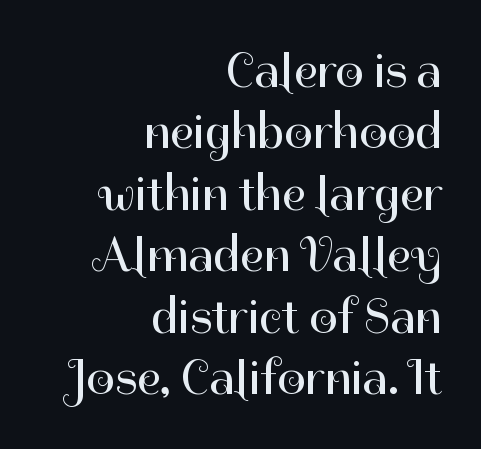
The image shows 50 px regular-weight sans-serif type, upright; set right-aligned, line spacing 1.23x, normal letter spacing, not underlined; high stroke contrast and a medium x-height.
